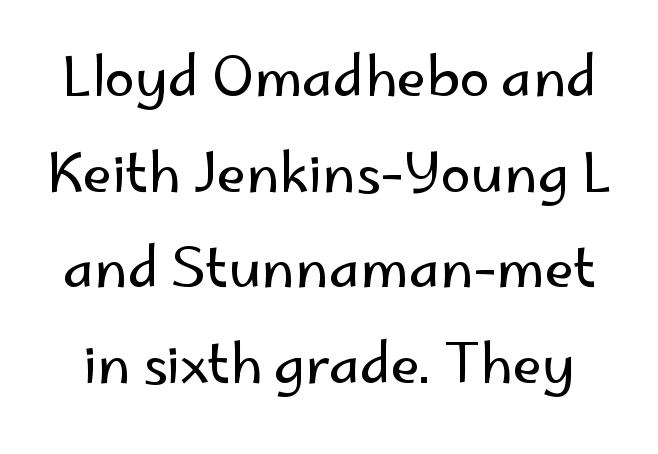
{"serif": "no", "italic": "no", "bold": "no", "weight": "regular", "width": "normal", "stroke_contrast": "low", "x_height": "small", "monospaced": "no", "underline": "no", "line_spacing_ratio": 1.77, "letter_spacing": "normal", "letter_spacing_em": 0.0, "glyph_px": 54}
